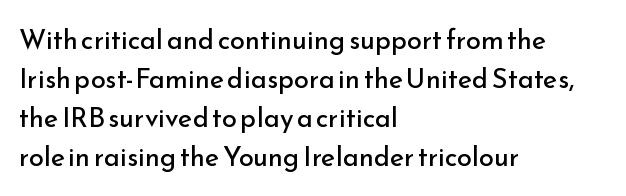
Q: Is the text bold? A: No.
Q: Is the text italic (slanted)? A: No, it is upright.
Q: Is the text underlined? A: No.
Q: How is the paragraph aligned? A: Left-aligned.
Q: Is the spacing between letters normal or unusually wide? A: Normal.
Q: Is the spacing between lines tight, normal or loose? A: Normal.
